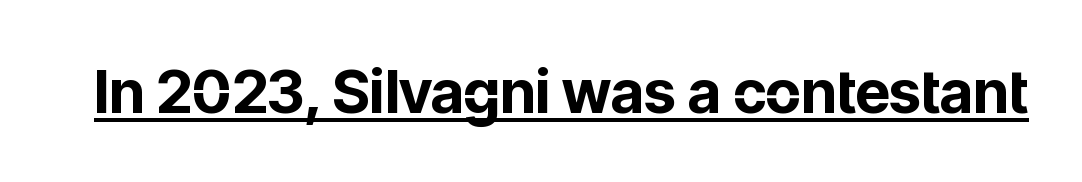
Q: Is the text bold? A: Yes.
Q: Is the text italic (slanted)? A: No, it is upright.
Q: Is the typeface a serif or a sans-serif typeface? A: Sans-serif.
Q: Is the text underlined? A: Yes.
Q: Is the spacing between letters normal or unusually wide? A: Normal.
Q: Width (condensed, normal, or wide)? A: Normal.
Q: Stroke contrast? A: Low.
Q: x-height? A: Medium.
Q: Monospaced? A: No.
